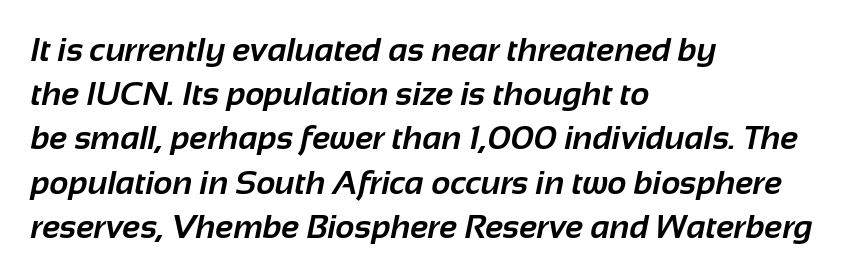
Q: Is the text bold? A: Yes.
Q: Is the typeface a serif or a sans-serif typeface? A: Sans-serif.
Q: Is the text underlined? A: No.
Q: How is the paragraph aligned? A: Left-aligned.
Q: Is the spacing between letters normal or unusually wide? A: Normal.
Q: Is the spacing between lines tight, normal or loose? A: Normal.
Q: Width (condensed, normal, or wide)? A: Normal.
Q: Stroke contrast? A: Low.
Q: x-height? A: Medium.
Q: Monospaced? A: No.
